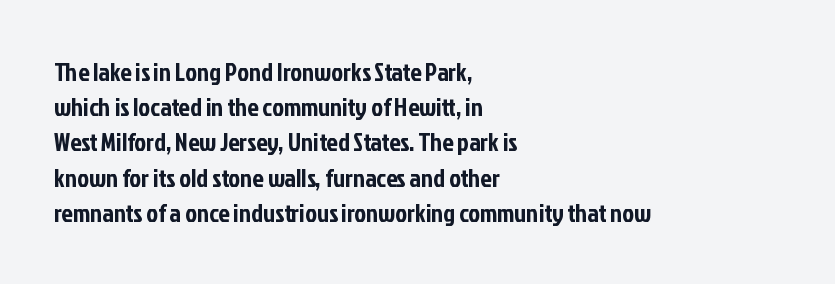
Posture: straight, roman, zero tilt. This rendering uses left alignment, leaving the right contour irregular. This sample keeps an unexceptional amount of space between lines. Bare-footed words on every line.
